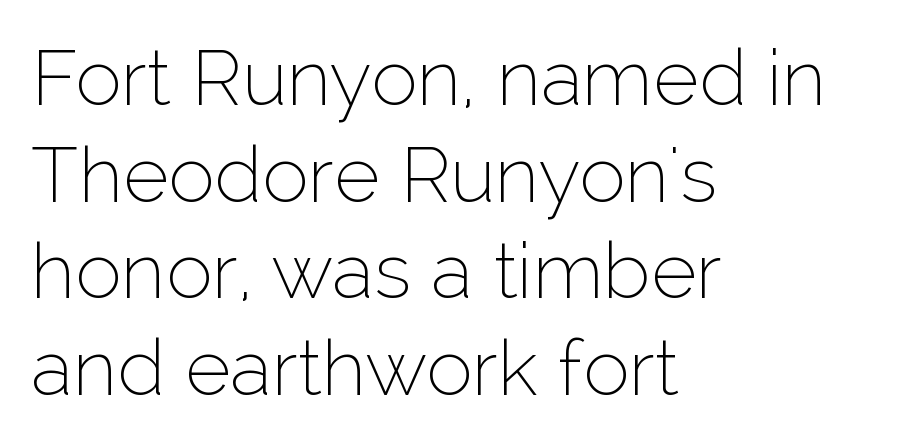
{"serif": "no", "italic": "no", "bold": "no", "weight": "thin", "width": "normal", "stroke_contrast": "low", "x_height": "medium", "monospaced": "no", "underline": "no", "align": "left", "line_spacing_ratio": 1.24, "letter_spacing": "normal", "letter_spacing_em": 0.0, "glyph_px": 78}
